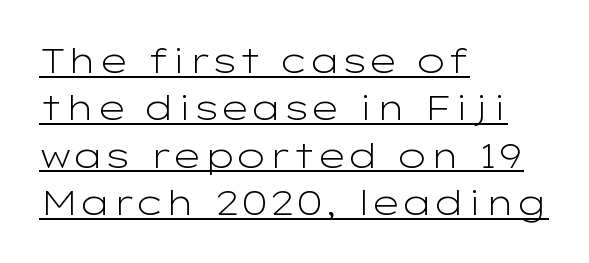
Students, note that the glyphs here touch the page at normal intervals. Notice how the passage keeps a crisp vertical edge on the left only. When letters stand straight like this, we call the style roman or upright. The designer went with a sans here, leaving each stem footless. Stroke thickness stays within the range of a standard reading face or lighter. Here the designer chose a conventional face with non-uniform glyph widths.
